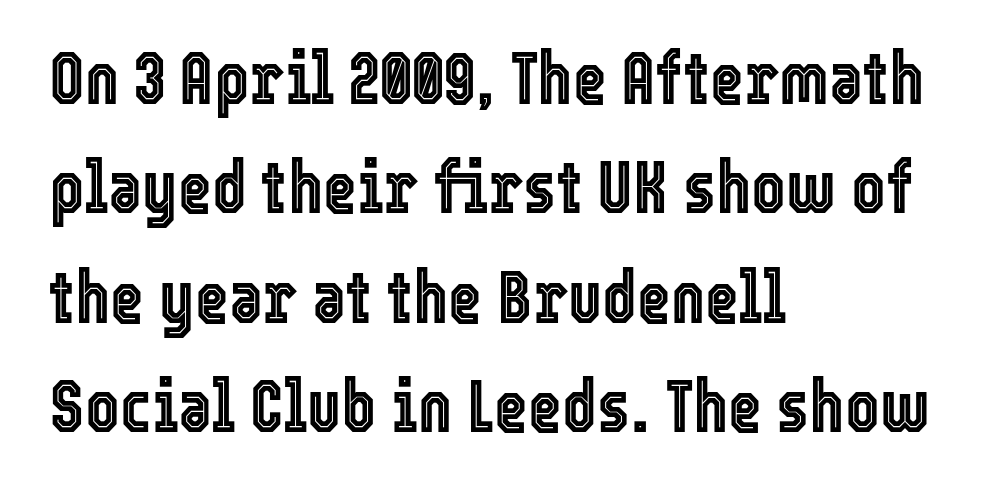
Q: Is the text italic (slanted)? A: No, it is upright.
Q: Is the text underlined? A: No.
Q: How is the paragraph aligned? A: Left-aligned.
Q: Is the spacing between letters normal or unusually wide? A: Normal.
Q: Is the spacing between lines tight, normal or loose? A: Normal.
Q: Width (condensed, normal, or wide)? A: Condensed.
Q: x-height? A: Medium.
Q: Monospaced? A: No.
